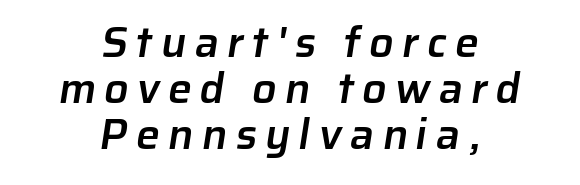
Q: Is the text bold? A: Semi-bold.
Q: Is the typeface a serif or a sans-serif typeface? A: Sans-serif.
Q: Is the text underlined? A: No.
Q: How is the paragraph aligned? A: Centered.
Q: Is the spacing between lines tight, normal or loose? A: Tight.
Q: Width (condensed, normal, or wide)? A: Normal.
Q: Stroke contrast? A: Low.
Q: x-height? A: Medium.
Q: Monospaced? A: No.
